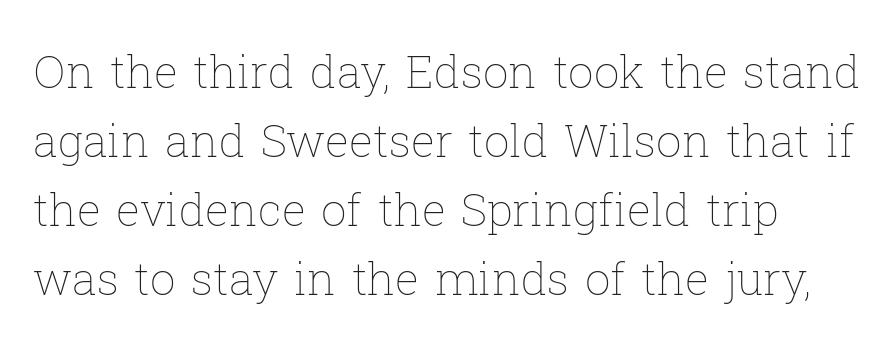
Q: Is the text bold? A: No.
Q: Is the text italic (slanted)? A: No, it is upright.
Q: Is the text underlined? A: No.
Q: How is the paragraph aligned? A: Left-aligned.
Q: Is the spacing between letters normal or unusually wide? A: Normal.
Q: Is the spacing between lines tight, normal or loose? A: Normal.
Q: Width (condensed, normal, or wide)? A: Normal.
Q: Stroke contrast? A: Low.
Q: x-height? A: Medium.
Q: Monospaced? A: No.
